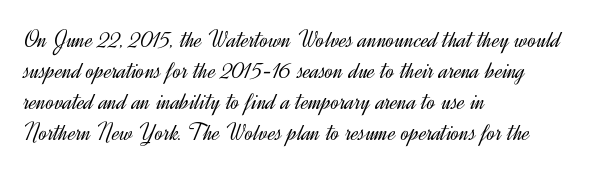
Q: Is the text bold? A: No.
Q: Is the text italic (slanted)? A: Yes.
Q: Is the text underlined? A: No.
Q: How is the paragraph aligned? A: Left-aligned.
Q: Is the spacing between letters normal or unusually wide? A: Normal.
